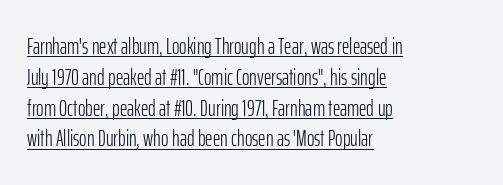
The specimen reads as upright at a glance. Each word holds together tightly as a unit, with standard inter-letter gaps. Heaviness? Minimal to ordinary, like unemphasized prose. Beneath each row of characters lies a ruled line. Quick note: interline space is typical. In CSS terms this would be text-align: left.
